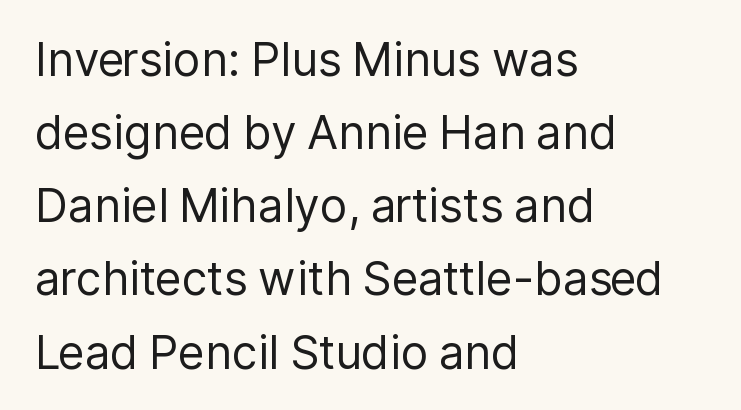
The image shows 46 px regular-weight sans-serif type, upright; set left-aligned, normal line spacing (1.59x), normal letter spacing, not underlined; low stroke contrast and a medium x-height.
